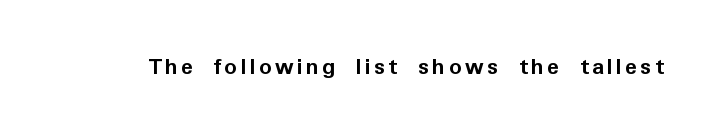
{"italic": "no", "bold": "yes", "underline": "no", "glyph_px": 25}
